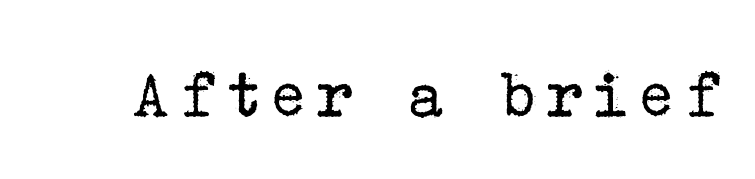
No word sits above an underline. Tall strokes in this sample are plumb rather than angled. The designer went with a serif here, giving each stem small feet. The strokes carry an ordinary text weight at most.
